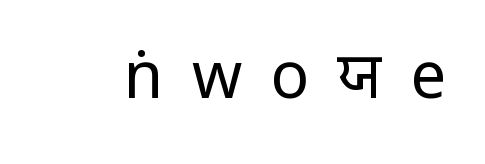
The passage shown has open, widely tracked lettering throughout. Weight: regular or lighter. Is this a fixed-width face? No — the glyphs have proportional, varying widths. The type family on display is of the sans-serif kind. Ordinary non-slanted type is in use.
